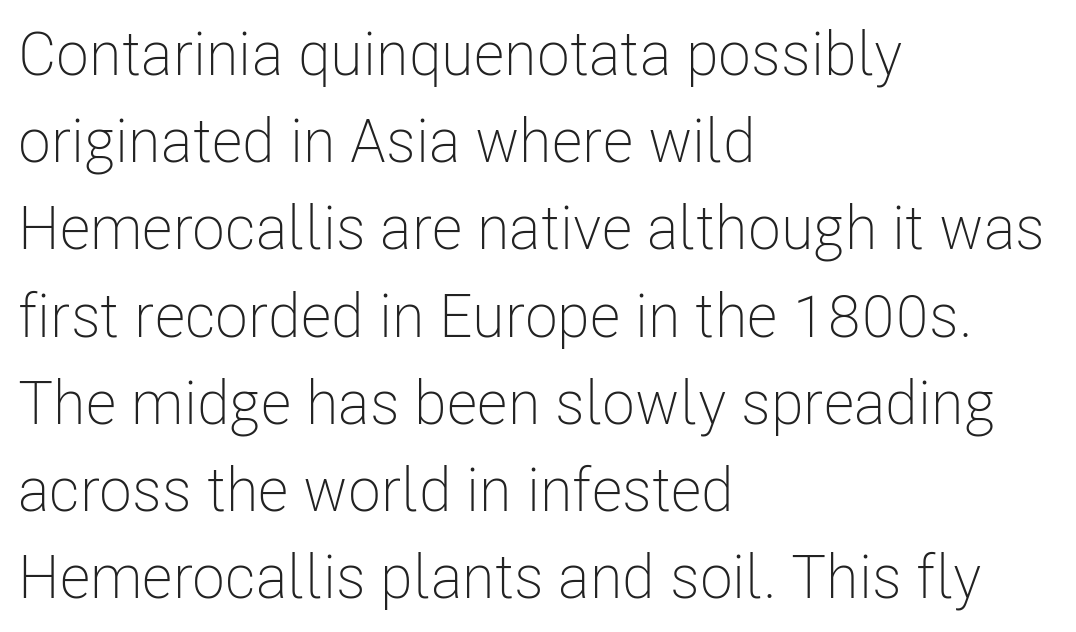
Q: Is the text bold? A: No.
Q: Is the text italic (slanted)? A: No, it is upright.
Q: Is the typeface a serif or a sans-serif typeface? A: Sans-serif.
Q: Is the text underlined? A: No.
Q: How is the paragraph aligned? A: Left-aligned.
Q: Is the spacing between letters normal or unusually wide? A: Normal.
Q: Is the spacing between lines tight, normal or loose? A: Normal.
Q: Width (condensed, normal, or wide)? A: Condensed.
Q: Stroke contrast? A: Low.
Q: x-height? A: Medium.
Q: Monospaced? A: No.
